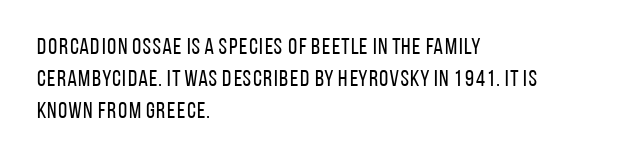
Regarding leading, the lines here are spaced in the standard way. The setting favours the left margin, as ordinary paragraphs usually do. The typeface has the unassuming heft of standard copy or less. The tracking reads as untouched default to a designer's eye. Type without underlining. Vertical strokes here are truly vertical.
